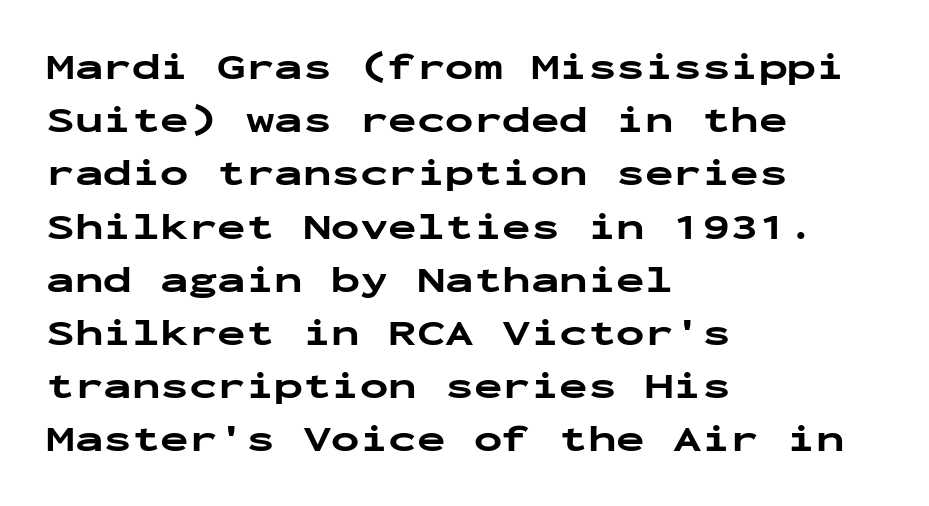
Layout note: lines flush left. The face used here is monospaced, like something from a code editor. I'd call this a sans setting — the letters go barefoot. Stroke thickness is high; the sample reads as a true bold. The specimen omits any rule beneath the text block's lines. Vertical strokes here are truly vertical.
